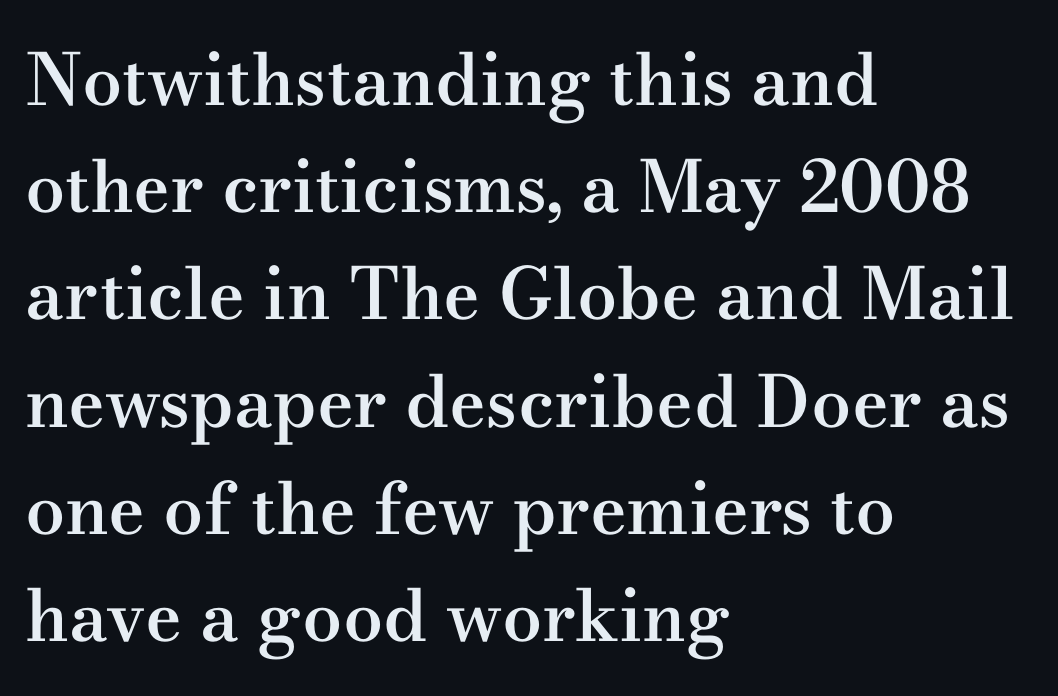
Teacher's note: observe the even left margin — that is flush-left alignment. Posture: vertical. You could call the tracking neutral — neither tight nor loose. Compared with an ordinary text face, these strokes are moderately heavier — a semibold. Think of a printed novel: that variable character pitch is what you see here.
